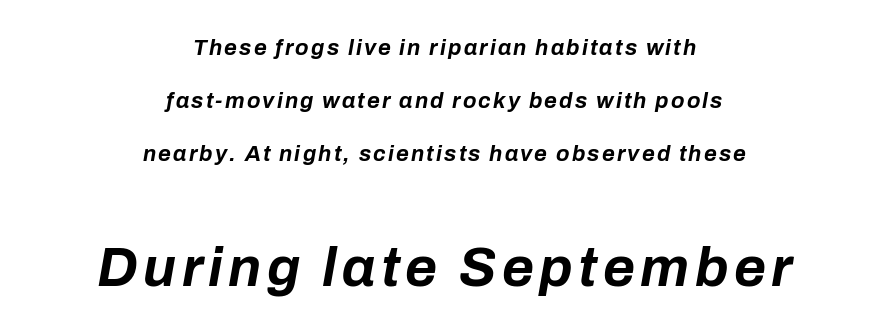
Q: Is the text bold? A: Yes.
Q: Is the text italic (slanted)? A: Yes, it leans right by about 10 degrees.
Q: Is the text underlined? A: No.
Q: How is the paragraph aligned? A: Centered.
Q: Is the spacing between lines tight, normal or loose? A: Loose.
Q: Which block of text is set in a larger size, the first (top) or the second (bottom)? A: The second (bottom) one.
Q: Width (condensed, normal, or wide)? A: Normal.
Q: Stroke contrast? A: Low.
Q: x-height? A: Medium.
Q: Monospaced? A: No.
